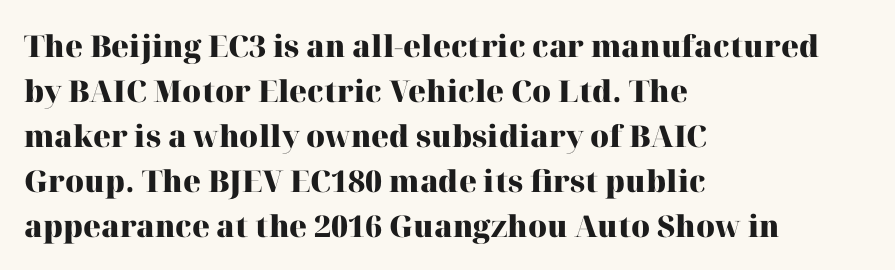
Quick note: interline space is typical. The letterforms sit shoulder to shoulder at normal distance. The passage shown is emphatically bold. Each letter keeps its own natural width here, so spacing adapts to shape.
